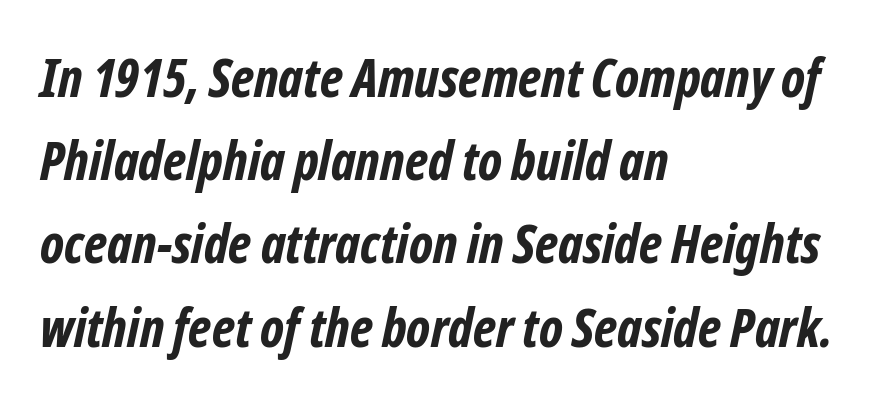
Classification — sans serif. The rag falls on the right side of this text block. Do the characters align in a grid? No, the font is proportional. A full-strength bold gives these letters their thick strokes. Whoever set this chose a conventional vertical rhythm.
